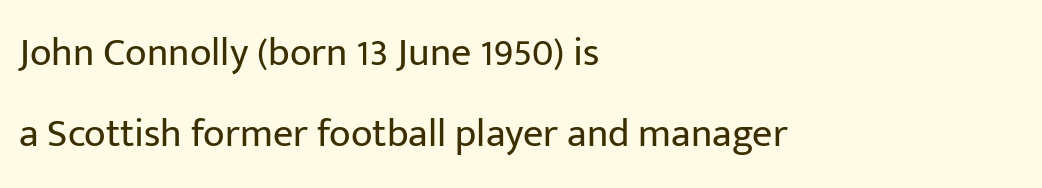
Short note: letters normally spaced. Every stem runs plumb, perpendicular to the baseline. The specimen omits any rule beneath the text block's lines. Bold? No — there's no thickening of the strokes.
